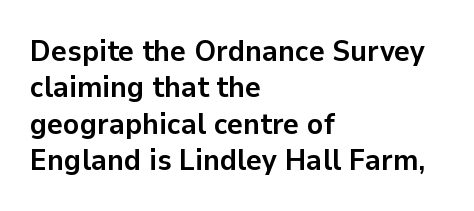
The image shows 30 px semibold sans-serif type, upright; set left-aligned, line spacing 1.21x, normal letter spacing, not underlined; low stroke contrast and a medium x-height.
